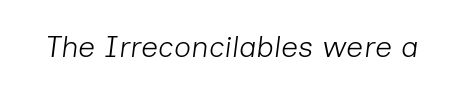
Q: Is the text bold? A: No.
Q: Is the text italic (slanted)? A: Yes, it leans right by about 7 degrees.
Q: Is the text underlined? A: No.
Q: Is the spacing between letters normal or unusually wide? A: Normal.
Q: Width (condensed, normal, or wide)? A: Normal.
Q: Stroke contrast? A: Low.
Q: x-height? A: Medium.
Q: Monospaced? A: No.
